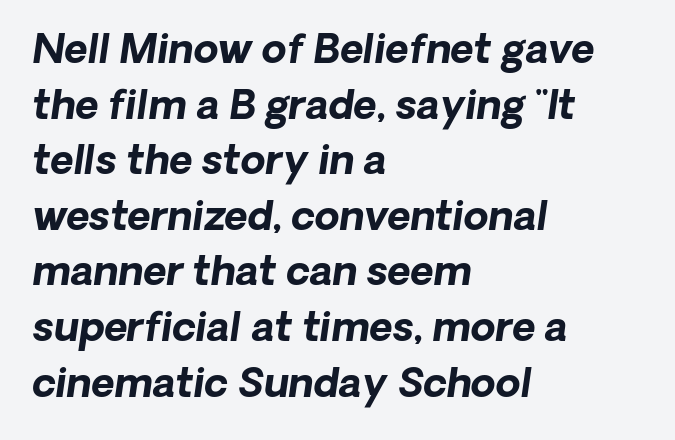
{"italic": "yes", "lean": "right", "slant_degrees": 8, "bold": "yes", "weight": "bold", "width": "normal", "stroke_contrast": "low", "x_height": "medium", "monospaced": "no", "underline": "no", "align": "left", "line_spacing": "normal", "line_spacing_ratio": 1.39, "letter_spacing": "normal", "letter_spacing_em": 0.0, "glyph_px": 40}
